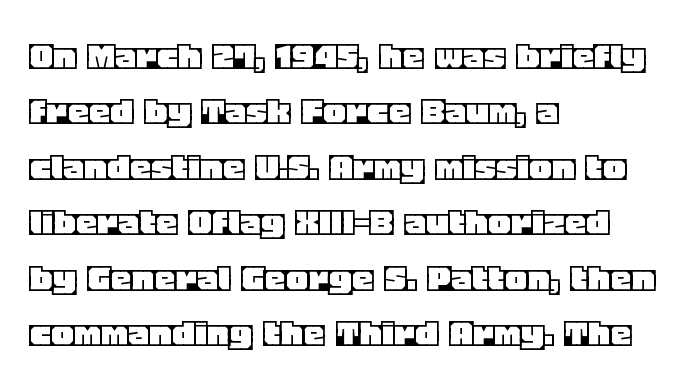
These lines are rendered in a variable-pitch font. Type without underlining. Each line starts at the same left margin while the right side varies. Standard letterfit; no display-style spreading of the glyphs.
